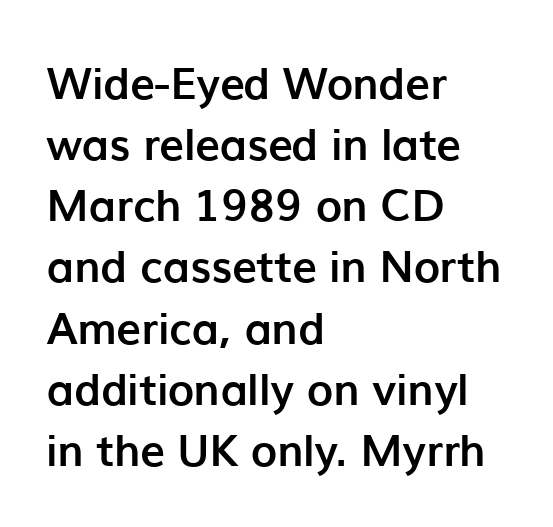
The image shows 44 px semibold sans-serif type, upright; set left-aligned, normal line spacing (1.39x), normal letter spacing, not underlined; low stroke contrast and a medium x-height.
